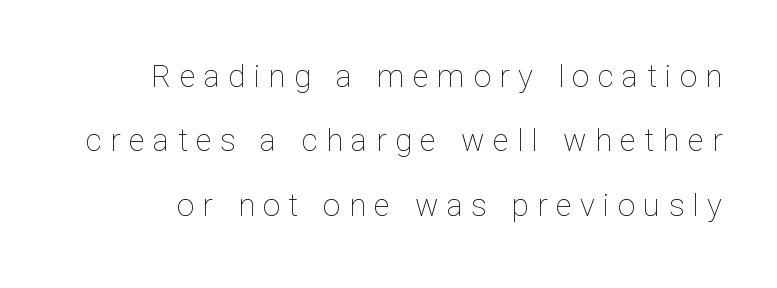
The image shows 31 px thin type, upright; set loose line spacing (2.08x), unusually wide letter spacing (+0.27 em), not underlined; low stroke contrast and a medium x-height.
